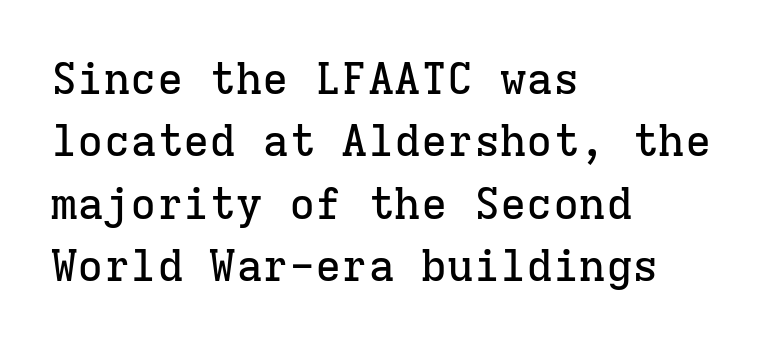
The image shows 44 px serif type, upright, monospaced; set left-aligned, normal line spacing (1.42x), normal letter spacing, not underlined; low stroke contrast and a medium x-height.
